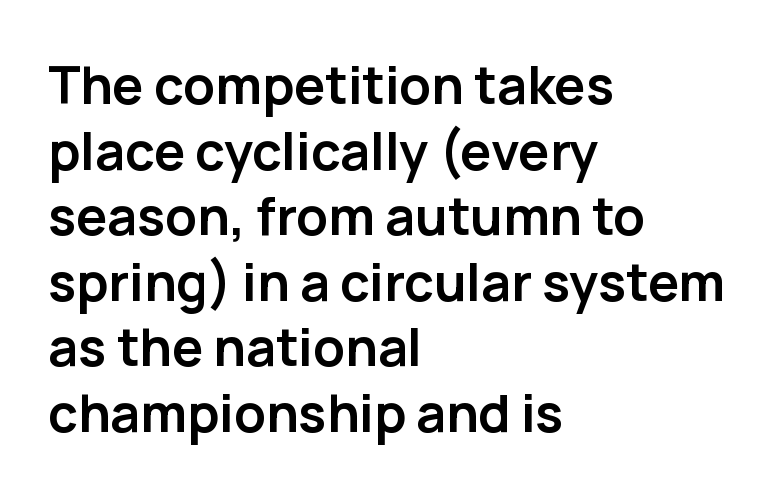
Line spacing here is normal. The glyphs have the mass of a bold cut. Bare-footed words on every line. You can tell it's not italic because the verticals are truly vertical. Classification — sans serif.
